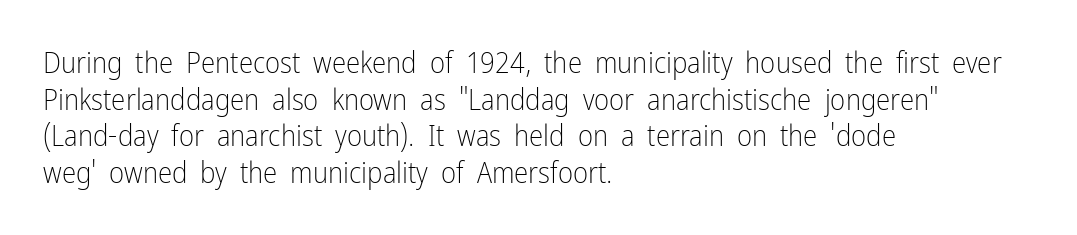
Q: Is the text bold? A: No.
Q: Is the text italic (slanted)? A: No, it is upright.
Q: Is the typeface a serif or a sans-serif typeface? A: Sans-serif.
Q: Is the text underlined? A: No.
Q: How is the paragraph aligned? A: Left-aligned.
Q: Is the spacing between letters normal or unusually wide? A: Normal.
Q: Is the spacing between lines tight, normal or loose? A: Normal.
Q: Width (condensed, normal, or wide)? A: Condensed.
Q: Stroke contrast? A: Low.
Q: x-height? A: Medium.
Q: Monospaced? A: No.
